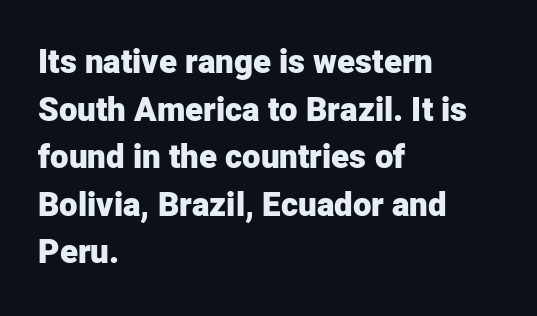
Q: Is the text bold? A: Yes.
Q: Is the text italic (slanted)? A: No, it is upright.
Q: Is the typeface a serif or a sans-serif typeface? A: Sans-serif.
Q: Is the text underlined? A: No.
Q: How is the paragraph aligned? A: Left-aligned.
Q: Is the spacing between letters normal or unusually wide? A: Normal.
Q: Is the spacing between lines tight, normal or loose? A: Normal.
Q: Width (condensed, normal, or wide)? A: Normal.
Q: Stroke contrast? A: Low.
Q: x-height? A: Medium.
Q: Monospaced? A: No.
